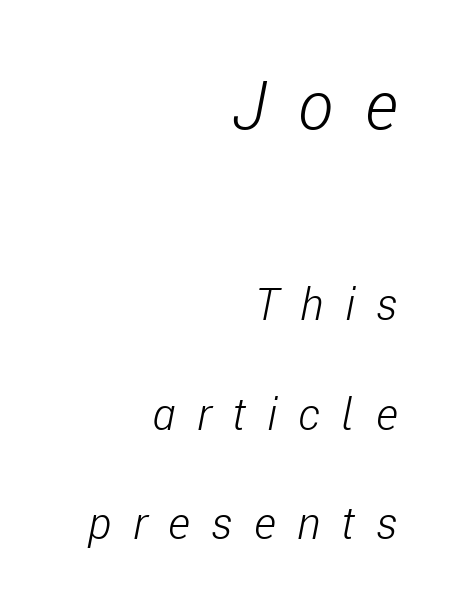
Type size steps down from the first block to the second. A student would call this right alignment; a typographer would say flush right, rag left. Proportional: the letters do not fall into vertical columns. Bare-footed words on every line. The rendering applies a slant to the glyphs.
